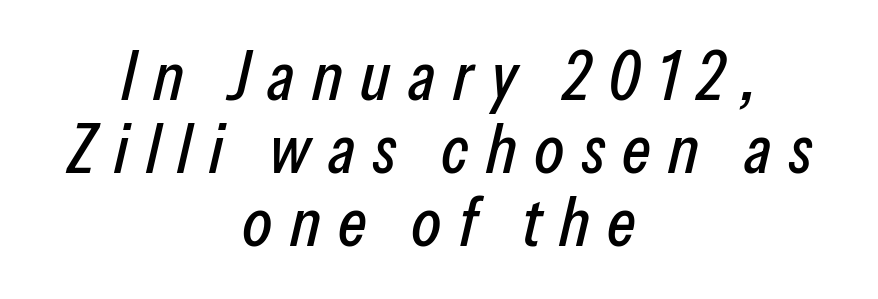
The image shows 69 px condensed type, italic (leaning right); set centered, tight line spacing (1.06x), unusually wide letter spacing (+0.25 em), not underlined; low stroke contrast and a medium x-height.
